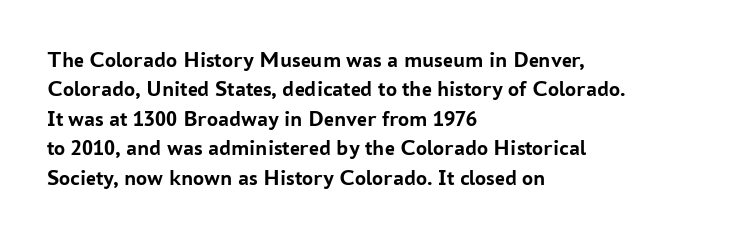
Q: Is the text bold? A: Yes.
Q: Is the text italic (slanted)? A: No, it is upright.
Q: Is the text underlined? A: No.
Q: How is the paragraph aligned? A: Left-aligned.
Q: Is the spacing between letters normal or unusually wide? A: Normal.
Q: Is the spacing between lines tight, normal or loose? A: Normal.
